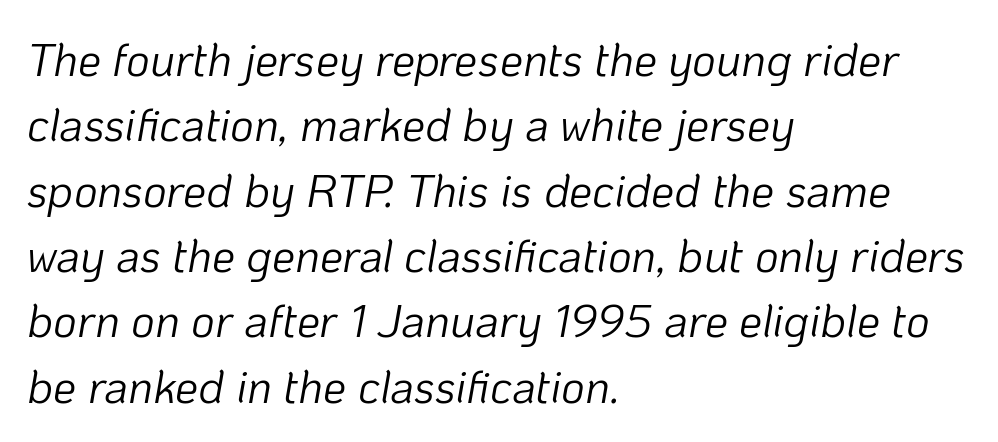
Normally led — the rows are evenly, conventionally spaced. Is the block centered? No — it sits flush against the left margin. Compared with ordinary roman type, these characters are visibly tilted. Rule under the text: the space is simply empty. Character widths vary here, with narrow letters taking less room than wide ones. This sample uses plain, unmodified letter spacing.
